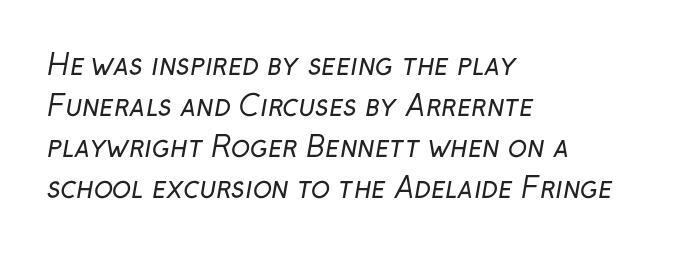
Q: Is the text bold? A: No.
Q: Is the typeface a serif or a sans-serif typeface? A: Sans-serif.
Q: Is the text underlined? A: No.
Q: How is the paragraph aligned? A: Left-aligned.
Q: Is the spacing between letters normal or unusually wide? A: Normal.
Q: Is the spacing between lines tight, normal or loose? A: Normal.
Q: Width (condensed, normal, or wide)? A: Normal.
Q: Stroke contrast? A: Low.
Q: x-height? A: Medium.
Q: Monospaced? A: No.
